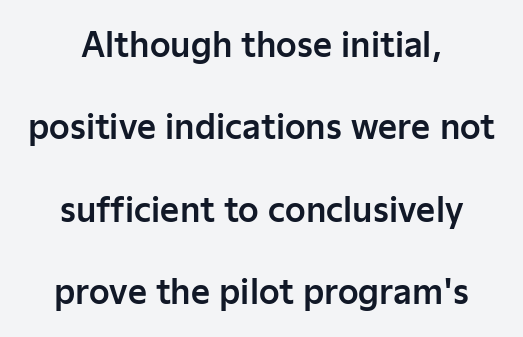
The image shows 33 px sans-serif type, upright; set centered, loose line spacing (2.5x), normal letter spacing, not underlined; low stroke contrast and a medium x-height.
